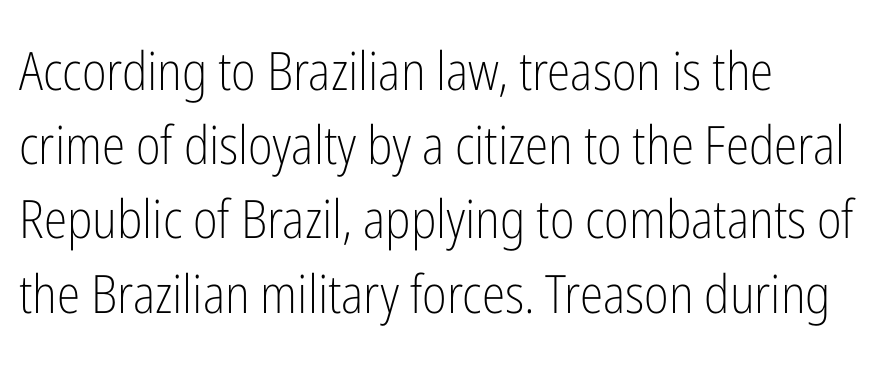
Q: Is the text bold? A: No.
Q: Is the text italic (slanted)? A: No, it is upright.
Q: Is the typeface a serif or a sans-serif typeface? A: Sans-serif.
Q: Is the text underlined? A: No.
Q: Is the spacing between letters normal or unusually wide? A: Normal.
Q: Is the spacing between lines tight, normal or loose? A: Normal.
Q: Width (condensed, normal, or wide)? A: Condensed.
Q: Stroke contrast? A: Low.
Q: x-height? A: Medium.
Q: Monospaced? A: No.
